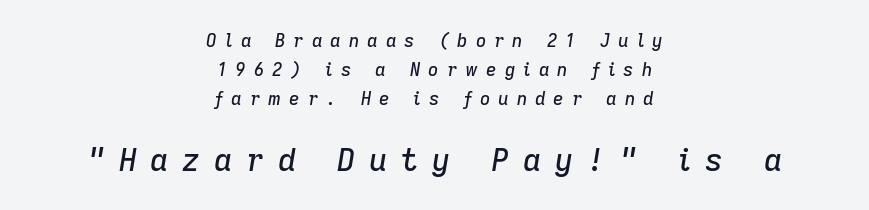
{"italic": "yes", "lean": "right", "slant_degrees": 9, "width": "normal", "stroke_contrast": "low", "x_height": "medium", "monospaced": "no", "underline": "no", "align": "center", "line_spacing": "normal", "line_spacing_ratio": 1.6, "letter_spacing": "wide", "letter_spacing_em": 0.45, "larger_block": "second", "size_ratio": 1.72, "glyph_px": 31}
